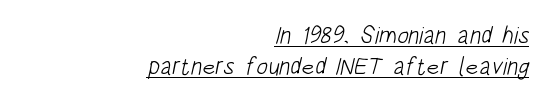
Q: Is the text bold? A: No.
Q: Is the text underlined? A: Yes.
Q: How is the paragraph aligned? A: Right-aligned.
Q: Is the spacing between letters normal or unusually wide? A: Normal.
Q: Is the spacing between lines tight, normal or loose? A: Normal.
